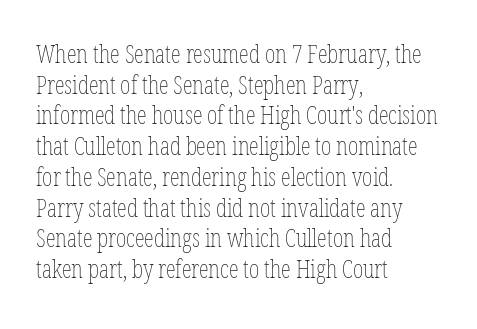
The image shows 25 px text type, upright; set left-aligned, line spacing 1.23x, normal letter spacing, not underlined.
